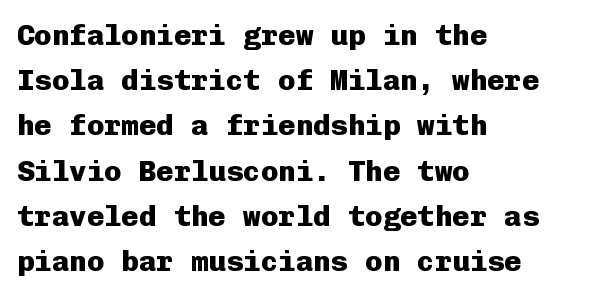
Q: Is the text bold? A: Yes.
Q: Is the text italic (slanted)? A: No, it is upright.
Q: Is the typeface a serif or a sans-serif typeface? A: Sans-serif.
Q: Is the text underlined? A: No.
Q: How is the paragraph aligned? A: Left-aligned.
Q: Is the spacing between letters normal or unusually wide? A: Normal.
Q: Is the spacing between lines tight, normal or loose? A: Normal.
Q: Width (condensed, normal, or wide)? A: Normal.
Q: Stroke contrast? A: Low.
Q: x-height? A: Medium.
Q: Monospaced? A: Yes.
